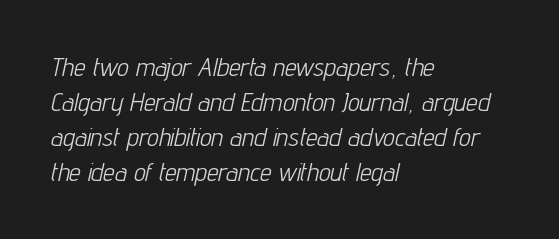
A normal amount of white space separates one row of letters from the next. Look at the tracking — it's just the regular setting, nothing added. Underlining? Definitely not there. Weight class: somewhere from thin through regular.
